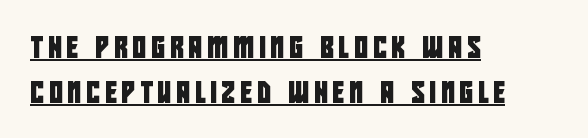
The image shows 21 px text type; set left-aligned, loose line spacing (2.15x), unusually wide letter spacing (+0.24 em), underlined.
